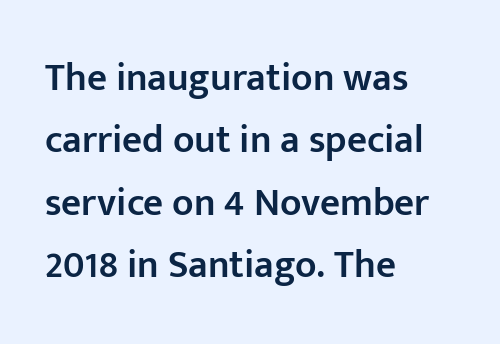
Look at the stroke-to-counter ratio: somewhat heavy, a semibold. Each new line begins a customary step beneath the previous one. This sample has the flowing, uneven cadence of proportional lettering. The strip under each line holds only bare page. Horizontally, the lines are justified to the leading edge only.
